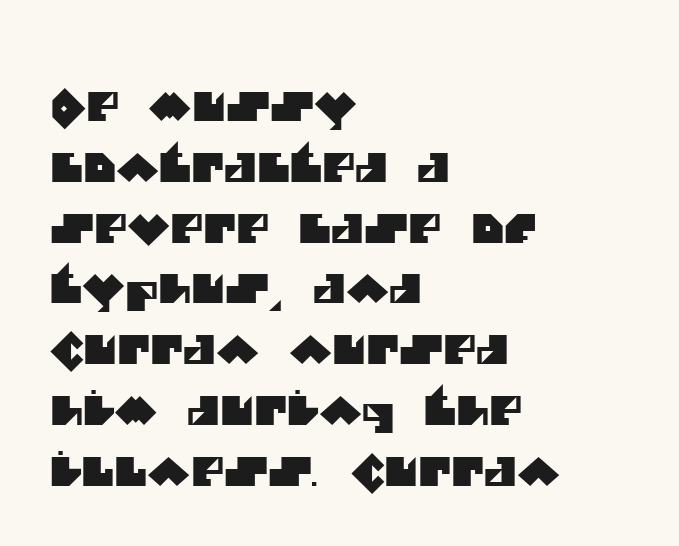
Q: Is the typeface a serif or a sans-serif typeface? A: Sans-serif.
Q: Is the text underlined? A: No.
Q: How is the paragraph aligned? A: Left-aligned.
Q: Is the spacing between letters normal or unusually wide? A: Normal.
Q: Is the spacing between lines tight, normal or loose? A: Normal.
Q: Width (condensed, normal, or wide)? A: Normal.
Q: Stroke contrast? A: Medium.
Q: x-height? A: Large.
Q: Monospaced? A: No.
